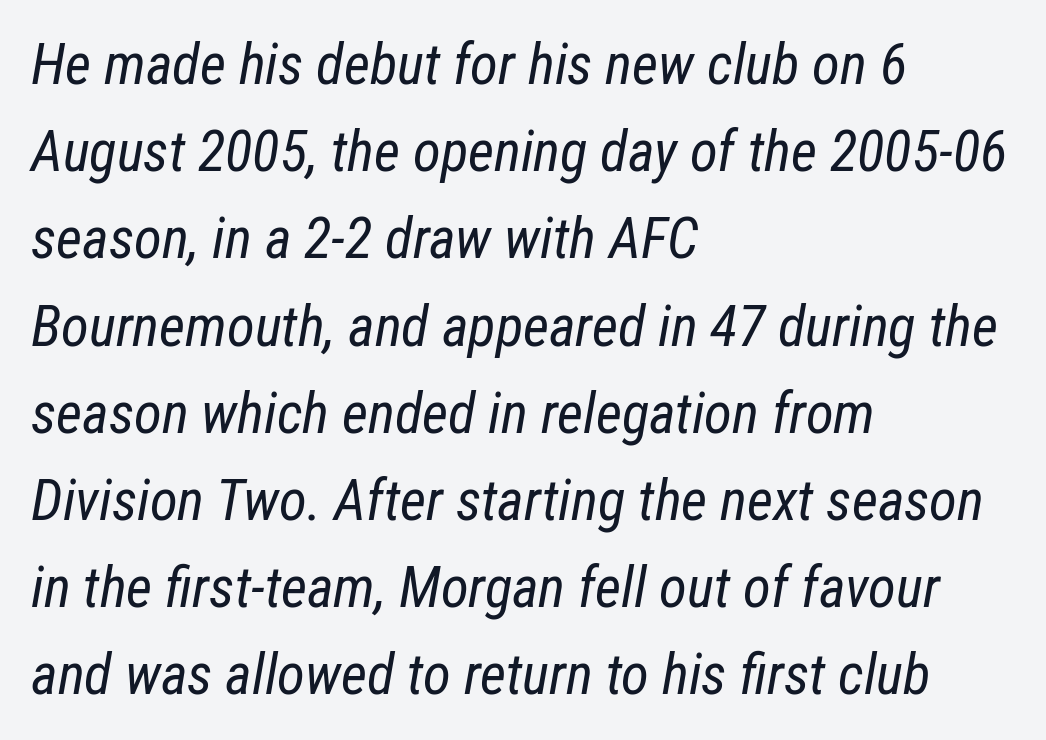
{"italic": "yes", "lean": "right", "slant_degrees": 12, "bold": "no", "weight": "regular", "width": "condensed", "stroke_contrast": "low", "x_height": "medium", "monospaced": "no", "underline": "no", "align": "left", "line_spacing": "normal", "line_spacing_ratio": 1.53, "letter_spacing": "normal", "letter_spacing_em": 0.0, "glyph_px": 57}
